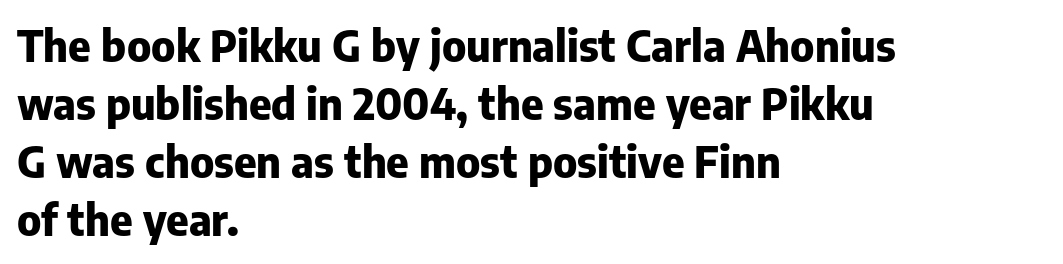
The image shows 43 px heavy sans-serif type, upright; set left-aligned, normal line spacing (1.35x), normal letter spacing, not underlined; low stroke contrast and a medium x-height.
